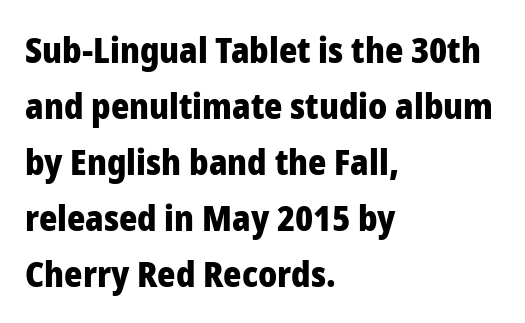
{"serif": "no", "italic": "no", "bold": "yes", "weight": "heavy", "width": "normal", "stroke_contrast": "low", "x_height": "medium", "monospaced": "no", "underline": "no", "align": "left", "line_spacing": "normal", "line_spacing_ratio": 1.6, "letter_spacing": "normal", "letter_spacing_em": 0.0, "glyph_px": 35}
